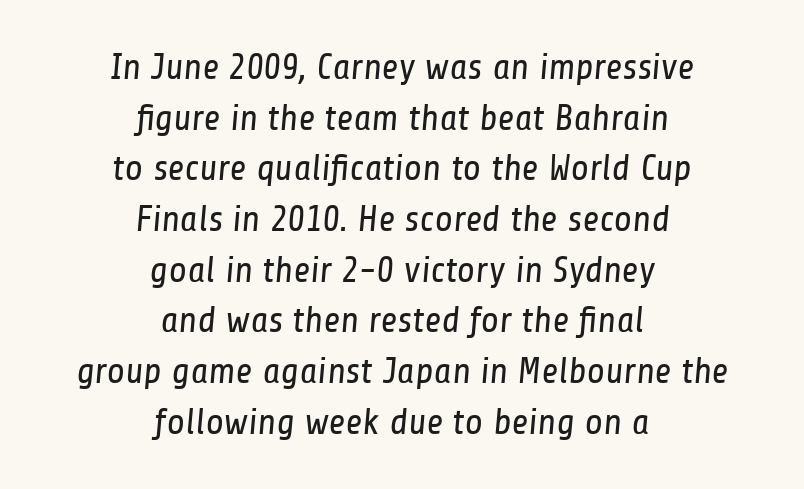
Q: Is the text bold? A: No.
Q: Is the typeface a serif or a sans-serif typeface? A: Sans-serif.
Q: Is the text underlined? A: No.
Q: How is the paragraph aligned? A: Centered.
Q: Is the spacing between letters normal or unusually wide? A: Normal.
Q: Is the spacing between lines tight, normal or loose? A: Normal.
Q: Width (condensed, normal, or wide)? A: Condensed.
Q: Stroke contrast? A: Low.
Q: x-height? A: Medium.
Q: Monospaced? A: No.
